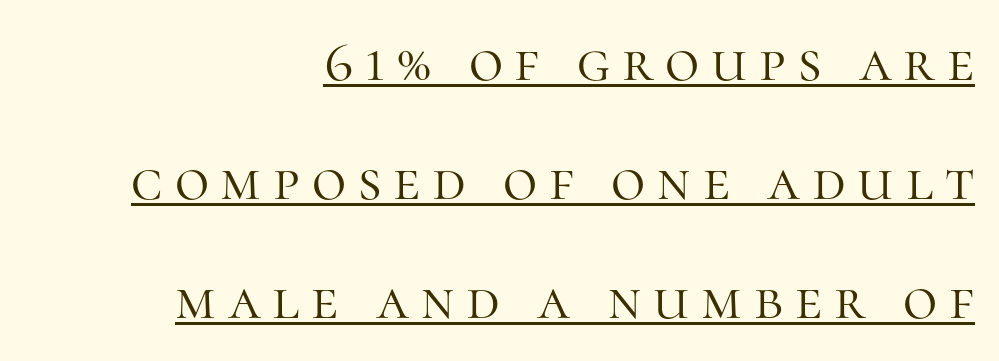
Q: Is the text bold? A: No.
Q: Is the text italic (slanted)? A: No, it is upright.
Q: Is the typeface a serif or a sans-serif typeface? A: Serif.
Q: Is the text underlined? A: Yes.
Q: How is the paragraph aligned? A: Right-aligned.
Q: Is the spacing between letters normal or unusually wide? A: Unusually wide.
Q: Is the spacing between lines tight, normal or loose? A: Loose.
Q: Width (condensed, normal, or wide)? A: Normal.
Q: Stroke contrast? A: High.
Q: x-height? A: Medium.
Q: Monospaced? A: No.
